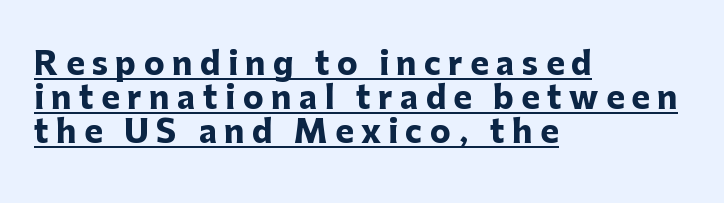
The image shows 31 px heavy sans-serif type, upright; set left-aligned, tight line spacing (1.1x), unusually wide letter spacing (+0.24 em), underlined; low stroke contrast and a medium x-height.
